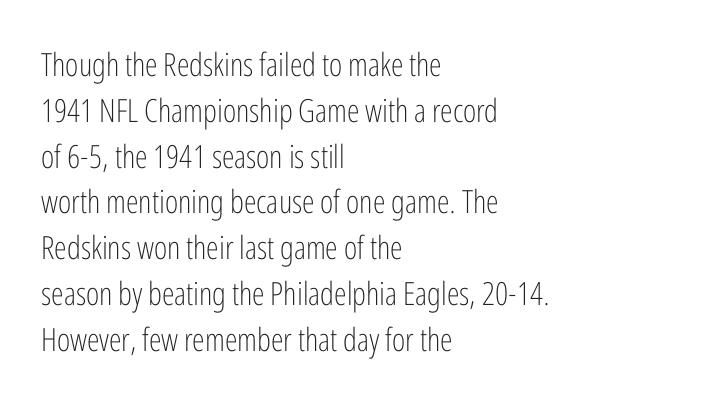
The image shows 32 px light, condensed sans-serif type, upright; set left-aligned, normal line spacing (1.43x), normal letter spacing, not underlined; low stroke contrast and a medium x-height.
